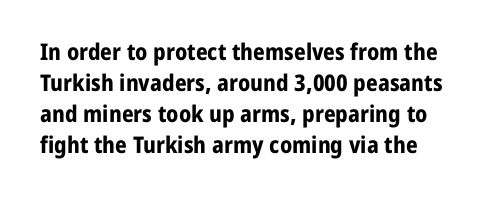
Q: Is the text bold? A: Yes.
Q: Is the text italic (slanted)? A: No, it is upright.
Q: Is the text underlined? A: No.
Q: Is the spacing between letters normal or unusually wide? A: Normal.
Q: Is the spacing between lines tight, normal or loose? A: Normal.
